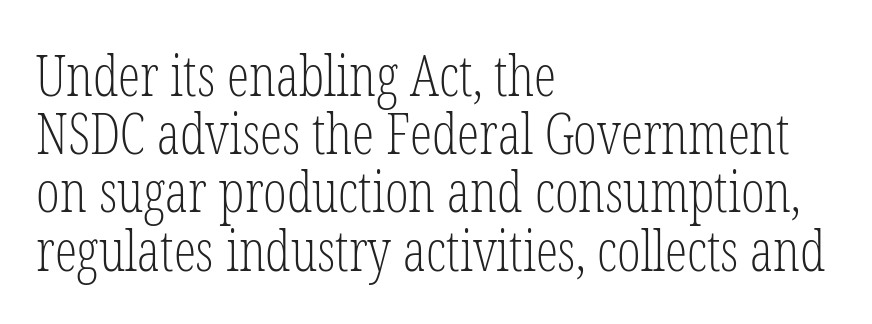
The image shows 56 px light, condensed serif type, upright; set left-aligned, tight line spacing (1.04x), normal letter spacing, not underlined; low stroke contrast and a medium x-height.
